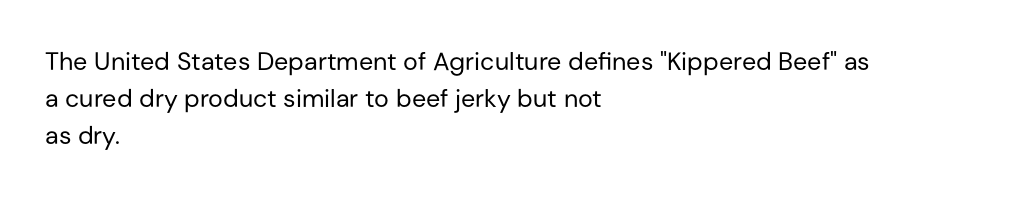
Each new line begins a customary step beneath the previous one. In CSS terms this would be text-align: left. Every character sits straight up, as roman type does. Inter-character spacing is left at the font's built-in metrics.
